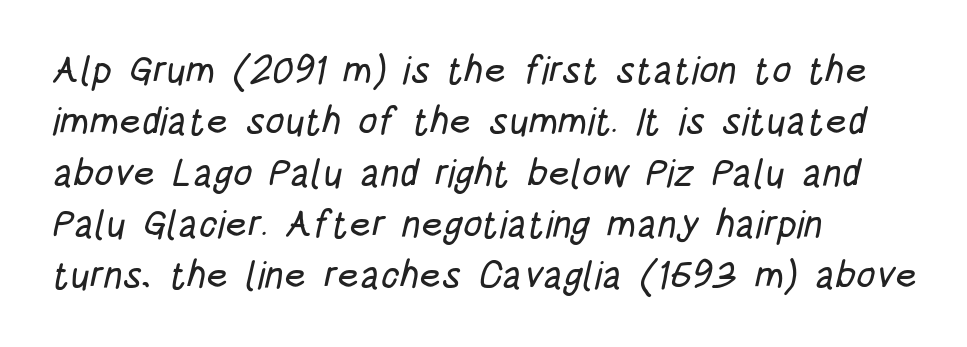
Q: Is the typeface a serif or a sans-serif typeface? A: Sans-serif.
Q: Is the text underlined? A: No.
Q: How is the paragraph aligned? A: Left-aligned.
Q: Is the spacing between letters normal or unusually wide? A: Normal.
Q: Is the spacing between lines tight, normal or loose? A: Normal.
Q: Width (condensed, normal, or wide)? A: Condensed.
Q: Stroke contrast? A: Low.
Q: x-height? A: Large.
Q: Monospaced? A: No.
